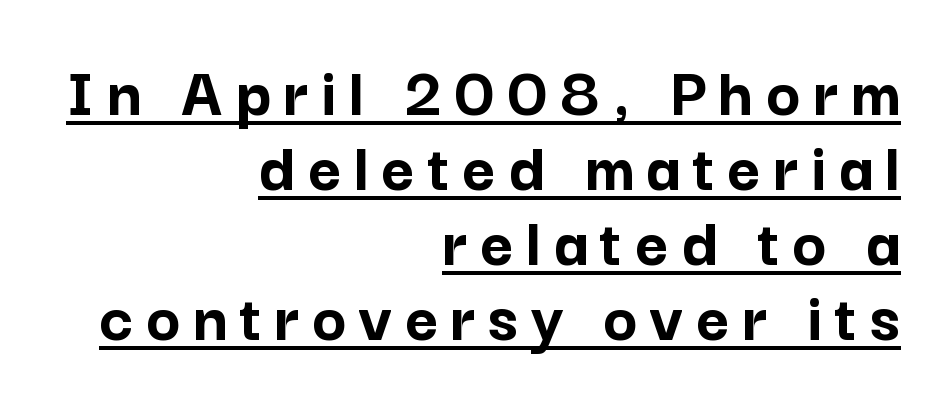
Typeset ragged left — the right edge is the straight one. This sample uses a sans-serif face. Baseline-to-baseline distance is barely more than the letter height. Note the varied advance widths — an 'i' is clearly narrower than an 'm'. The characters look thick and weighty, a clear bold.
